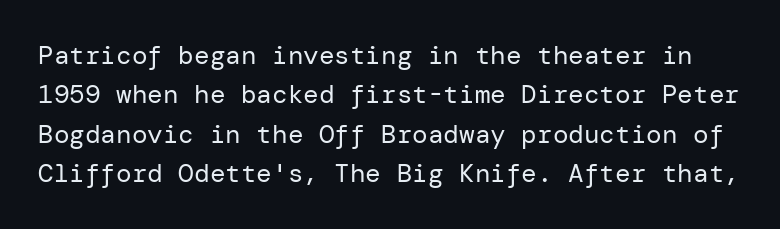
No heavy texture on the line: the type isn't bold. A bare baseline throughout the passage. When letters stand straight like this, we call the style roman or upright. Default kerning and tracking; the words read as compact shapes. The space between consecutive lines is moderate.
